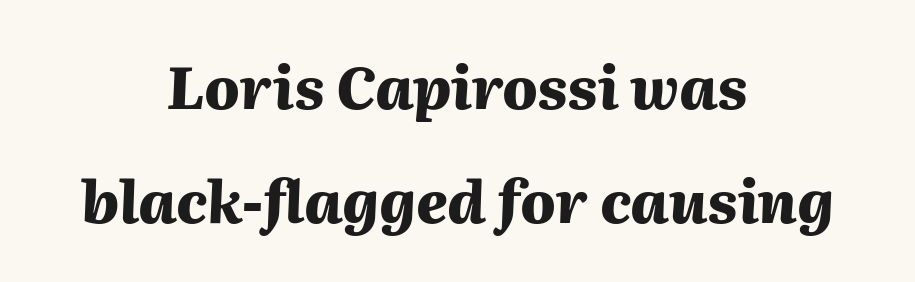
{"italic": "yes", "lean": "right", "slant_degrees": 2, "bold": "yes", "weight": "heavy", "width": "normal", "stroke_contrast": "medium", "x_height": "medium", "monospaced": "no", "underline": "no", "align": "center", "line_spacing": "loose", "line_spacing_ratio": 1.97, "letter_spacing": "normal", "letter_spacing_em": 0.0, "glyph_px": 58}
